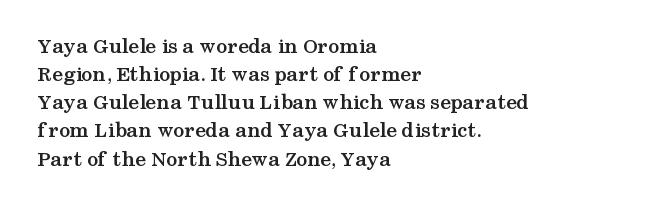
The passage is arranged the way most books set body copy — flush left. No word sits above an underline. Nobody touched the tracking dial on this one. Stroke thickness is high; the sample reads as a true bold.
